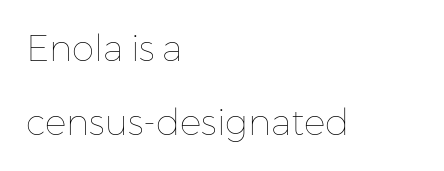
The image shows 36 px thin type, upright; set left-aligned, loose line spacing (2.05x), normal letter spacing, not underlined; low stroke contrast and a medium x-height.
